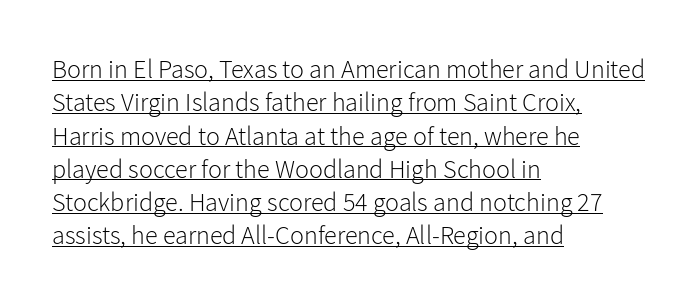
The image shows 26 px text type, upright; set left-aligned, normal line spacing (1.28x), normal letter spacing, underlined.
